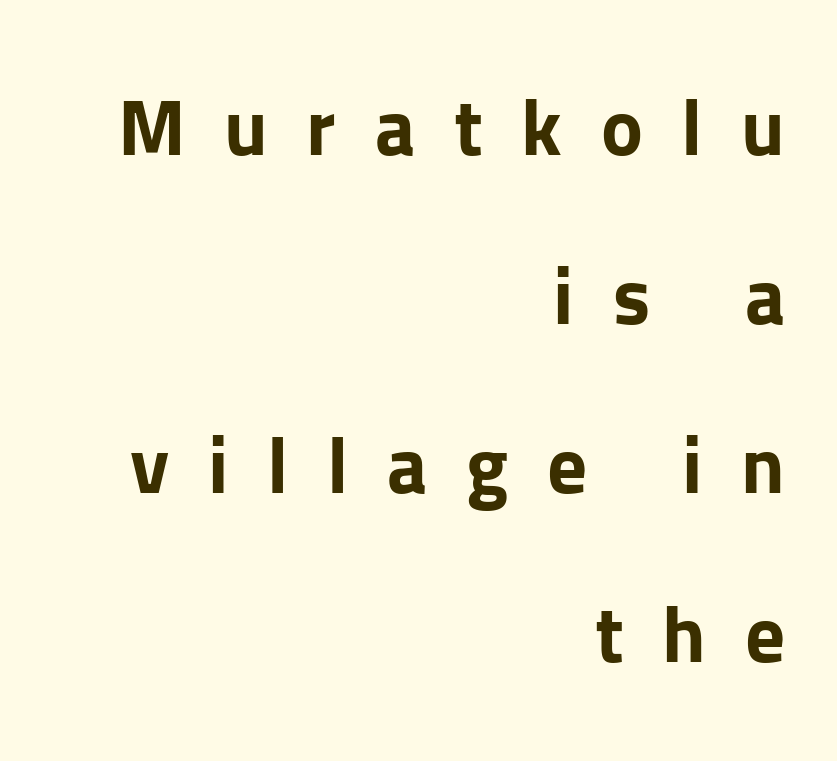
{"serif": "no", "italic": "no", "bold": "yes", "weight": "bold", "width": "normal", "stroke_contrast": "low", "x_height": "medium", "monospaced": "no", "underline": "no", "align": "right", "line_spacing": "loose", "line_spacing_ratio": 2.14, "letter_spacing": "wide", "letter_spacing_em": 0.49, "glyph_px": 79}
